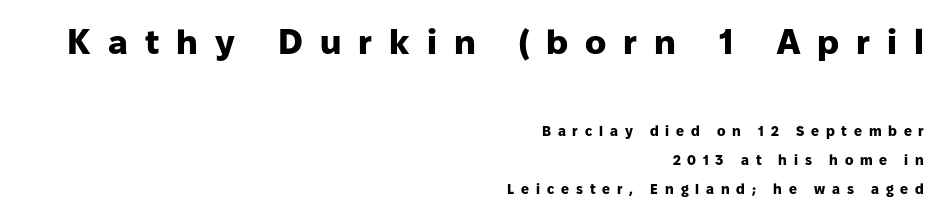
{"serif": "no", "italic": "no", "bold": "yes", "weight": "heavy", "width": "normal", "stroke_contrast": "low", "x_height": "medium", "monospaced": "no", "underline": "no", "align": "right", "line_spacing": "loose", "line_spacing_ratio": 2.08, "letter_spacing": "wide", "letter_spacing_em": 0.49, "larger_block": "first", "size_ratio": 2.5, "glyph_px": 35}
